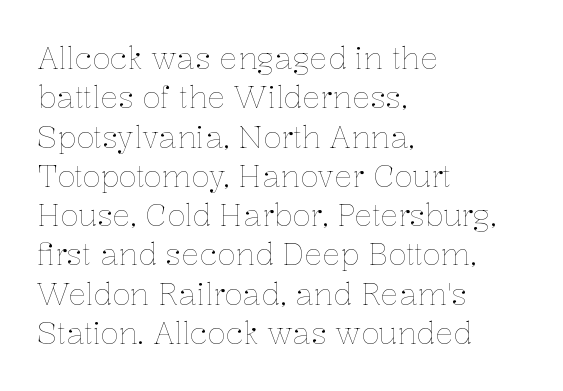
{"italic": "no", "bold": "no", "weight": "thin", "width": "normal", "stroke_contrast": "low", "x_height": "medium", "monospaced": "no", "underline": "no", "align": "left", "line_spacing": "normal", "line_spacing_ratio": 1.31, "letter_spacing": "normal", "letter_spacing_em": 0.0, "glyph_px": 30}
